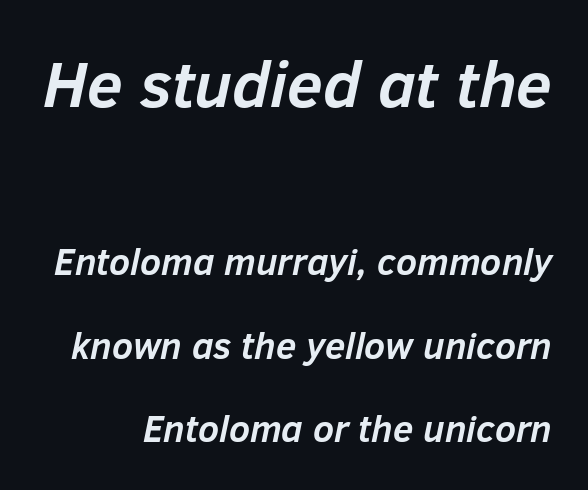
{"italic": "yes", "lean": "right", "slant_degrees": 12, "bold": "yes", "weight": "semibold", "width": "normal", "stroke_contrast": "low", "x_height": "medium", "monospaced": "no", "underline": "no", "line_spacing": "loose", "line_spacing_ratio": 2.26, "letter_spacing": "normal", "letter_spacing_em": 0.0, "larger_block": "first", "size_ratio": 1.76, "glyph_px": 65}
